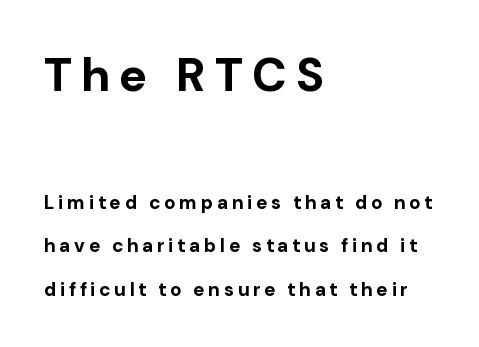
If you drew a ruler down the left edge, every line would touch it. You could not count columns in this text — the font is proportionally spaced. Honestly, there is no underline to notice here at all. Regarding serifs, this sample does without them. It's the straight-up-and-down kind of type.
